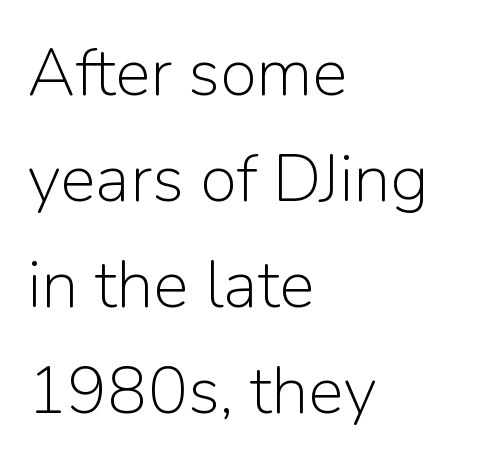
The image shows 67 px light sans-serif type, upright; set left-aligned, normal line spacing (1.58x), normal letter spacing, not underlined; low stroke contrast and a medium x-height.
